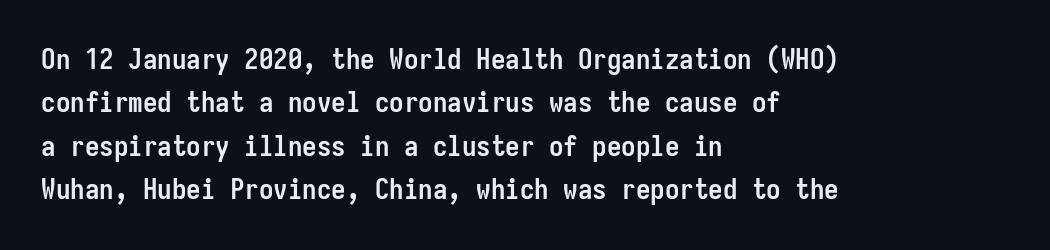
Q: Is the text bold? A: Yes.
Q: Is the text italic (slanted)? A: No, it is upright.
Q: Is the typeface a serif or a sans-serif typeface? A: Sans-serif.
Q: Is the text underlined? A: No.
Q: How is the paragraph aligned? A: Left-aligned.
Q: Is the spacing between letters normal or unusually wide? A: Normal.
Q: Is the spacing between lines tight, normal or loose? A: Normal.
Q: Width (condensed, normal, or wide)? A: Condensed.
Q: Stroke contrast? A: Low.
Q: x-height? A: Medium.
Q: Monospaced? A: Yes.
